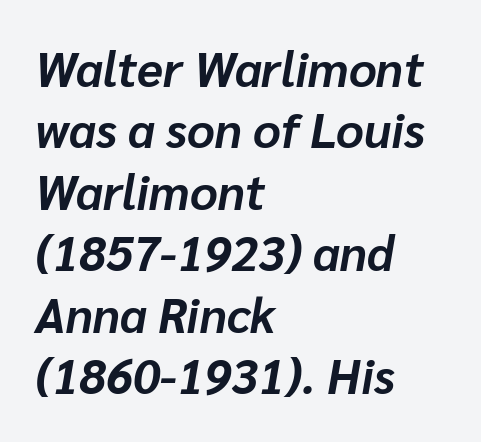
Q: Is the text bold? A: Yes.
Q: Is the text italic (slanted)? A: Yes, it leans right by about 10 degrees.
Q: Is the text underlined? A: No.
Q: How is the paragraph aligned? A: Left-aligned.
Q: Is the spacing between letters normal or unusually wide? A: Normal.
Q: Is the spacing between lines tight, normal or loose? A: Normal.
Q: Width (condensed, normal, or wide)? A: Normal.
Q: Stroke contrast? A: Low.
Q: x-height? A: Medium.
Q: Monospaced? A: No.
